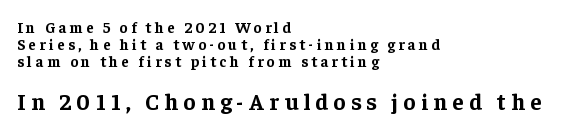
Q: Is the text bold? A: Yes.
Q: Is the text italic (slanted)? A: No, it is upright.
Q: Is the text underlined? A: No.
Q: How is the paragraph aligned? A: Left-aligned.
Q: Is the spacing between letters normal or unusually wide? A: Unusually wide.
Q: Is the spacing between lines tight, normal or loose? A: Tight.
Q: Which block of text is set in a larger size, the first (top) or the second (bottom)? A: The second (bottom) one.
